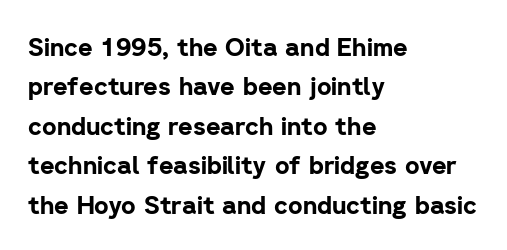
Evenly set lines give the paragraph a standard silhouette. Glance below the letters and you will spot only blank space. Typeset ragged right — the left edge is the straight one. This sample uses plain, unmodified letter spacing. Style check: upright. I'd describe the lettering as bold — thick and assertive.
